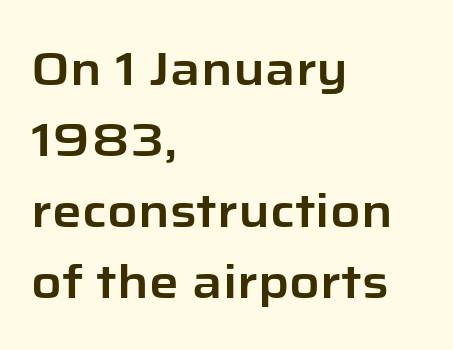
The image shows 47 px sans-serif type, upright; set left-aligned, normal line spacing (1.51x), normal letter spacing, not underlined; low stroke contrast and a medium x-height.
